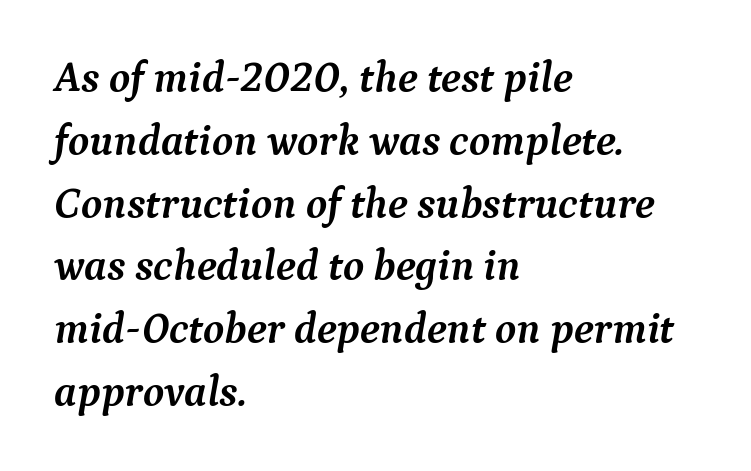
{"serif": "yes", "italic": "yes", "lean": "right", "slant_degrees": 9, "bold": "yes", "weight": "semibold", "width": "normal", "stroke_contrast": "medium", "x_height": "medium", "monospaced": "no", "underline": "no", "align": "left", "line_spacing": "normal", "line_spacing_ratio": 1.46, "letter_spacing": "normal", "letter_spacing_em": 0.0, "glyph_px": 43}
